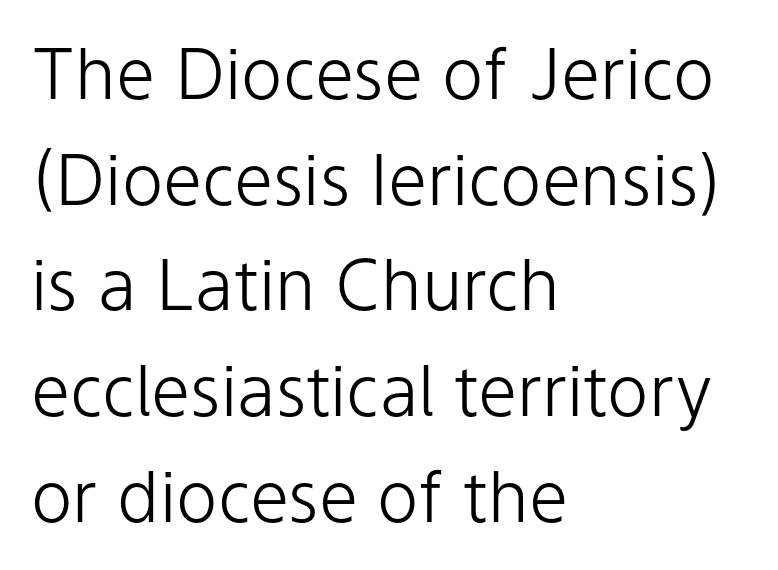
Q: Is the text bold? A: No.
Q: Is the text italic (slanted)? A: No, it is upright.
Q: Is the typeface a serif or a sans-serif typeface? A: Sans-serif.
Q: Is the text underlined? A: No.
Q: How is the paragraph aligned? A: Left-aligned.
Q: Is the spacing between letters normal or unusually wide? A: Normal.
Q: Is the spacing between lines tight, normal or loose? A: Normal.
Q: Width (condensed, normal, or wide)? A: Normal.
Q: Stroke contrast? A: Low.
Q: x-height? A: Medium.
Q: Monospaced? A: No.
